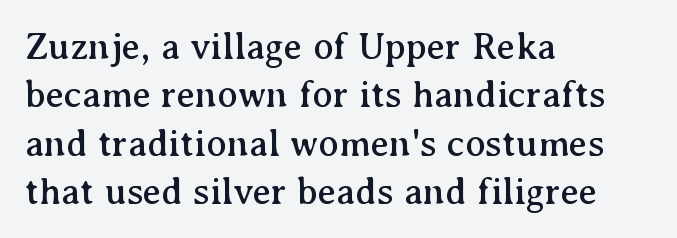
{"serif": "yes", "italic": "no", "width": "normal", "stroke_contrast": "medium", "x_height": "medium", "monospaced": "no", "underline": "no", "align": "left", "line_spacing": "normal", "line_spacing_ratio": 1.27, "letter_spacing": "normal", "letter_spacing_em": 0.0, "glyph_px": 38}
